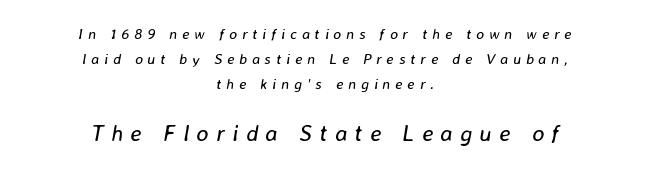
The rendering applies a slant to the glyphs. Visually the block forms a symmetrical silhouette, jagged on both flanks. The designer gave the closing block more size than the opening block. A light-to-regular cut is what we see here. Honestly, there is no underline to notice here at all. In terms of leading, this rendering sits right in the middle.
